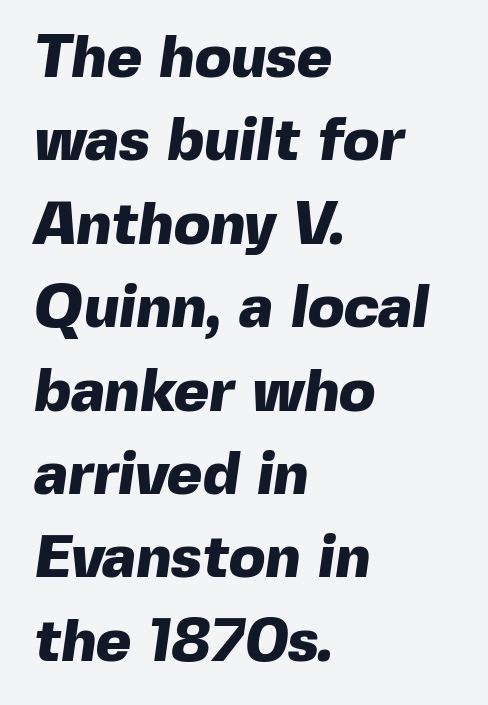
The image shows 60 px heavy sans-serif type; set left-aligned, normal line spacing (1.39x), normal letter spacing, not underlined; a medium x-height.
